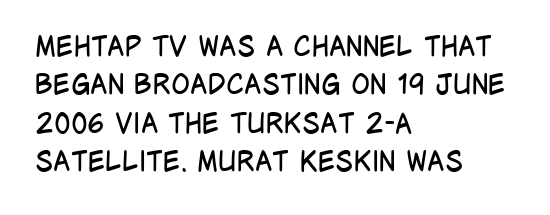
The image shows 28 px regular-weight, condensed sans-serif type, upright; set left-aligned, normal line spacing (1.37x), normal letter spacing, not underlined; low stroke contrast and a large x-height.
